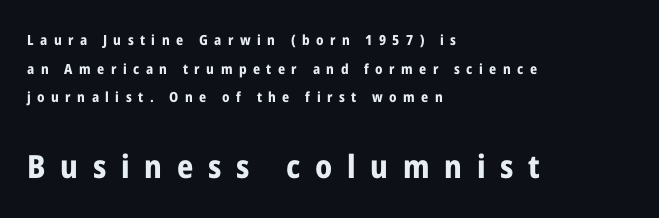
{"serif": "no", "italic": "no", "bold": "yes", "weight": "bold", "width": "condensed", "stroke_contrast": "low", "x_height": "medium", "monospaced": "no", "underline": "no", "align": "left", "line_spacing": "loose", "line_spacing_ratio": 2.04, "letter_spacing": "wide", "letter_spacing_em": 0.46, "larger_block": "second", "size_ratio": 2.29, "glyph_px": 32}
